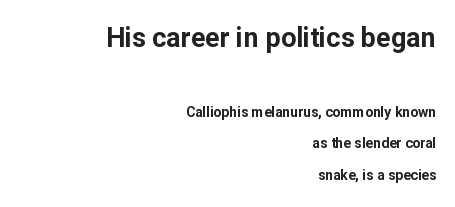
The image shows 27 px bold type, upright; set right-aligned, loose line spacing (2.26x), normal letter spacing, not underlined; the first (top) block is 1.93x larger.
